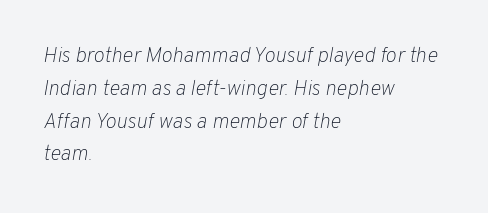
Visually the block forms a straight wall on the left and a jagged coastline on the right. Students, note that the glyphs here touch the page at normal intervals. Slant detected: the letters are inclined. No heavy texture on the line: the type isn't bold. A clean baseline with only descenders dipping below it.
